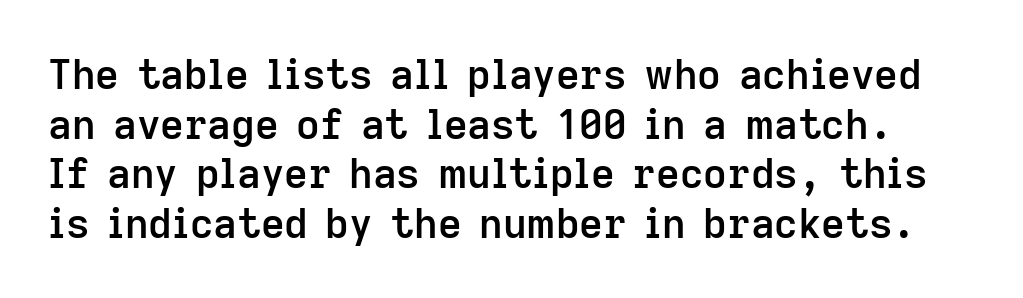
Check the space under the baseline: it is left empty. Is this a fixed-width face? No — the glyphs have proportional, varying widths. The letters are semibold — heavier than regular but short of a full bold. Characters remain perfectly vertical along every line.
